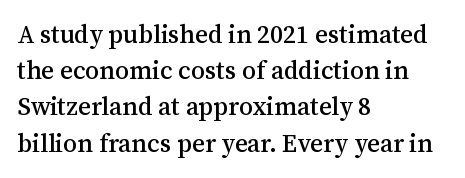
{"italic": "no", "underline": "no", "align": "left", "line_spacing": "normal", "line_spacing_ratio": 1.45, "letter_spacing": "normal", "letter_spacing_em": 0.0, "glyph_px": 25}
